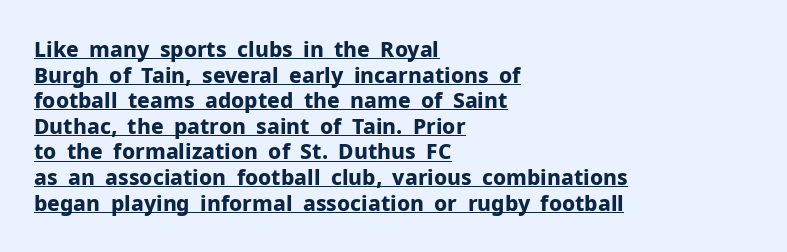
Caption: bold face, heavy strokes. Tracking here is standard; glyphs follow each other at the usual distance. The letters stand straight up with perfectly vertical stems. Caption: lettering with a line underneath. Casual observation: everything's shoved over to the left.
